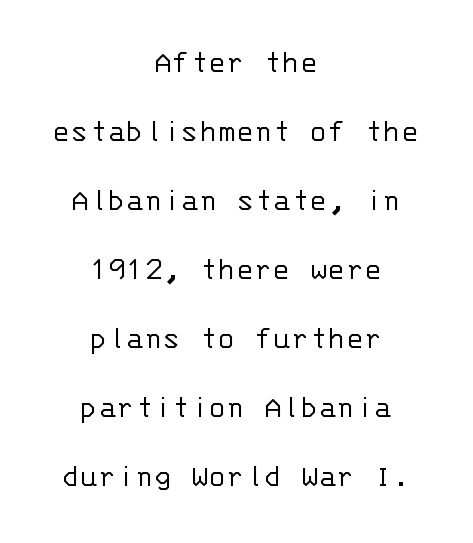
{"serif": "no", "italic": "no", "bold": "no", "weight": "light", "width": "normal", "stroke_contrast": "low", "x_height": "large", "monospaced": "yes", "underline": "no", "align": "center", "line_spacing": "loose", "line_spacing_ratio": 2.03, "letter_spacing": "normal", "letter_spacing_em": 0.0, "glyph_px": 34}
